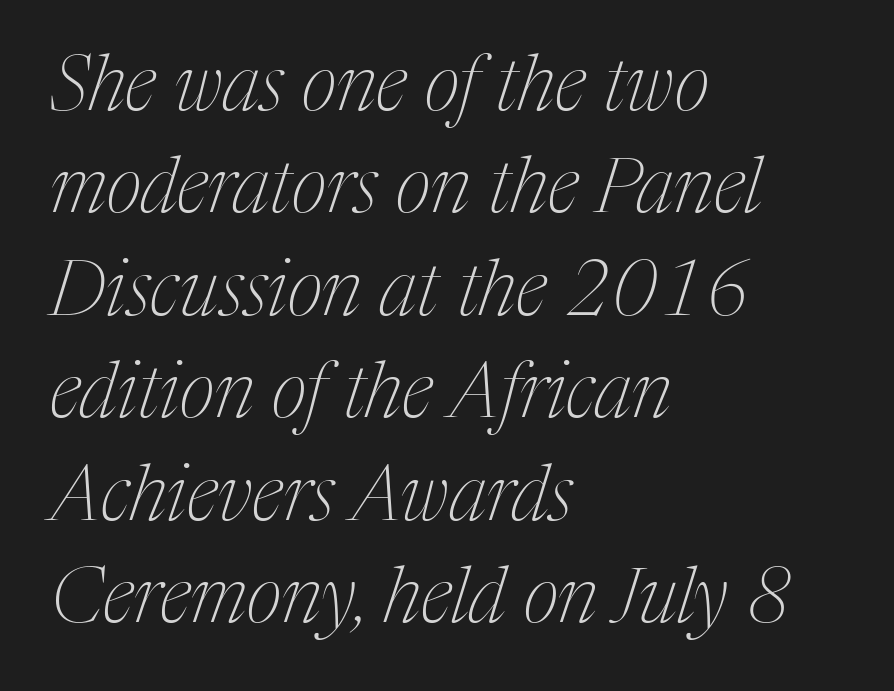
{"serif": "yes", "italic": "yes", "lean": "right", "slant_degrees": 17, "bold": "no", "weight": "thin", "width": "condensed", "stroke_contrast": "medium", "x_height": "medium", "monospaced": "no", "underline": "no", "align": "left", "line_spacing": "normal", "line_spacing_ratio": 1.33, "letter_spacing": "normal", "letter_spacing_em": 0.0, "glyph_px": 77}
